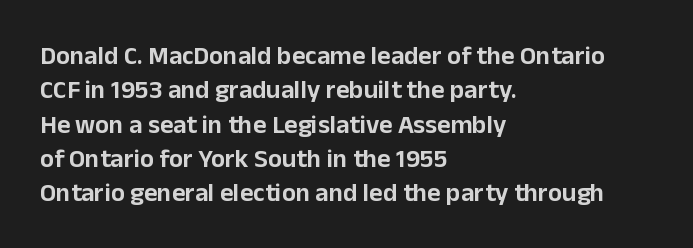
Q: Is the text italic (slanted)? A: No, it is upright.
Q: Is the text underlined? A: No.
Q: How is the paragraph aligned? A: Left-aligned.
Q: Is the spacing between letters normal or unusually wide? A: Normal.
Q: Is the spacing between lines tight, normal or loose? A: Normal.
